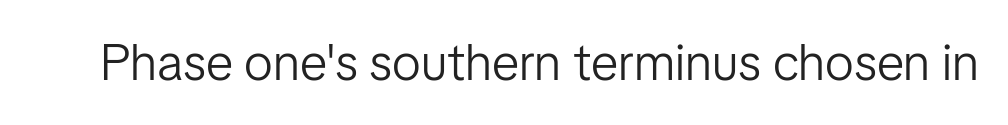
Q: Is the text bold? A: No.
Q: Is the text italic (slanted)? A: No, it is upright.
Q: Is the typeface a serif or a sans-serif typeface? A: Sans-serif.
Q: Is the text underlined? A: No.
Q: Is the spacing between letters normal or unusually wide? A: Normal.
Q: Width (condensed, normal, or wide)? A: Normal.
Q: Stroke contrast? A: Low.
Q: x-height? A: Medium.
Q: Monospaced? A: No.
